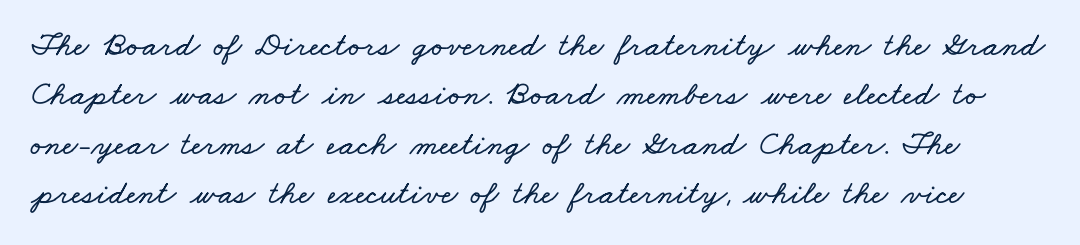
{"width": "wide", "stroke_contrast": "low", "x_height": "small", "monospaced": "no", "underline": "no", "line_spacing": "normal", "line_spacing_ratio": 1.45, "letter_spacing": "normal", "letter_spacing_em": 0.0, "glyph_px": 34}
